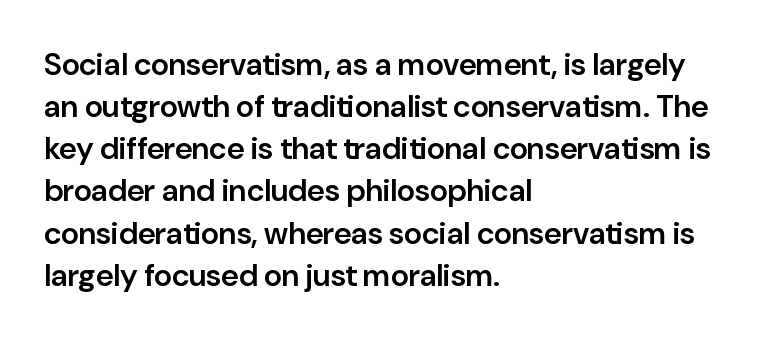
Leading: standard. The letters advance in unequal steps, a hallmark of proportional type. The sample has been set in demibold, a notch under bold. The font family rendered here belongs to the sans-serif group. Nope, not italic — everything's standing straight. Notice how the passage keeps a crisp vertical edge on the left only.
